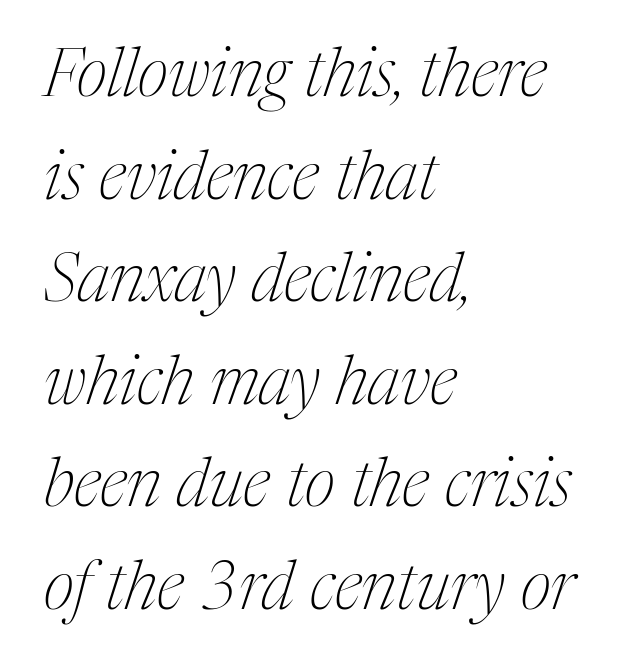
{"serif": "yes", "italic": "yes", "lean": "right", "slant_degrees": 17, "bold": "no", "weight": "thin", "width": "condensed", "stroke_contrast": "medium", "x_height": "medium", "monospaced": "no", "underline": "no", "align": "left", "line_spacing": "normal", "line_spacing_ratio": 1.53, "letter_spacing": "normal", "letter_spacing_em": 0.0, "glyph_px": 67}
